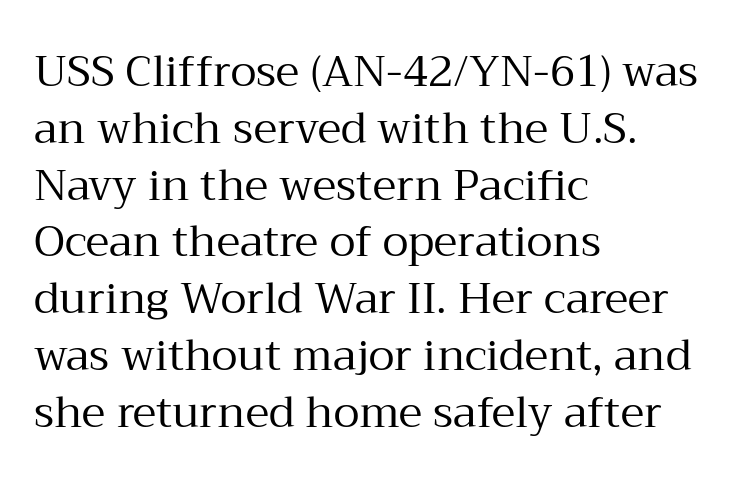
{"serif": "yes", "italic": "no", "bold": "no", "weight": "regular", "width": "normal", "stroke_contrast": "medium", "x_height": "medium", "monospaced": "no", "underline": "no", "align": "left", "line_spacing": "normal", "line_spacing_ratio": 1.32, "letter_spacing": "normal", "letter_spacing_em": 0.0, "glyph_px": 43}
